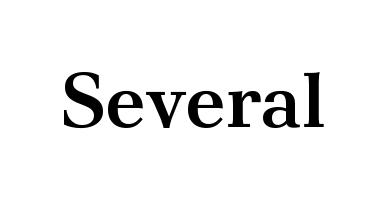
Q: Is the text bold? A: Semi-bold.
Q: Is the text italic (slanted)? A: No, it is upright.
Q: Is the typeface a serif or a sans-serif typeface? A: Serif.
Q: Is the text underlined? A: No.
Q: Is the spacing between letters normal or unusually wide? A: Normal.
Q: Width (condensed, normal, or wide)? A: Normal.
Q: Stroke contrast? A: Medium.
Q: x-height? A: Small.
Q: Monospaced? A: No.
